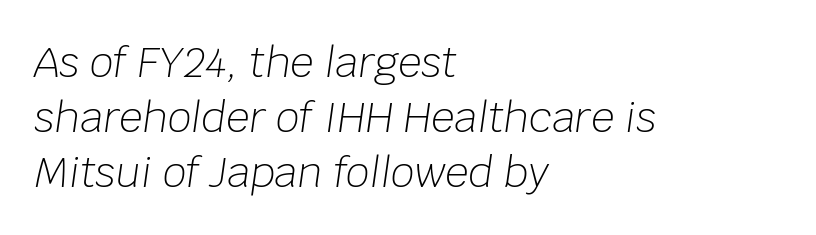
The characters are drawn with everyday or finer stroke widths. If you drew a line through each stem, it would be angled. The rendering anchors every line to the left-hand side. A typesetter would call this proportional, since set widths differ per character. In terms of letterspacing, this is plain default setting. The area under the type is left untouched.
